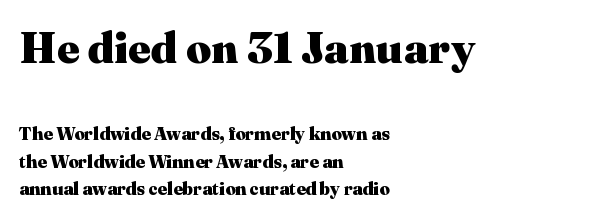
{"serif": "yes", "italic": "no", "bold": "yes", "weight": "heavy", "width": "normal", "stroke_contrast": "medium", "x_height": "medium", "monospaced": "no", "underline": "no", "align": "left", "line_spacing": "normal", "line_spacing_ratio": 1.54, "letter_spacing": "normal", "letter_spacing_em": 0.0, "larger_block": "first", "size_ratio": 2.44, "glyph_px": 44}
